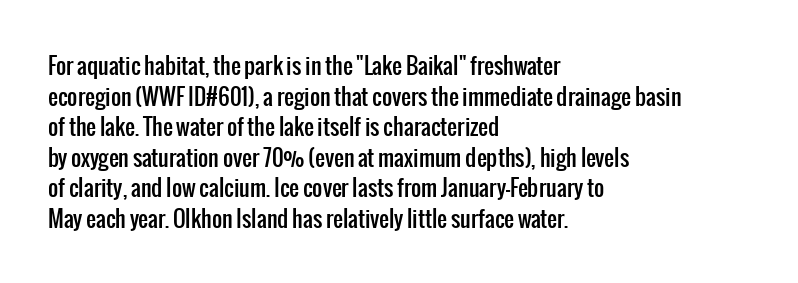
The image shows 22 px text type, upright; set left-aligned, normal line spacing (1.39x), normal letter spacing, not underlined.
